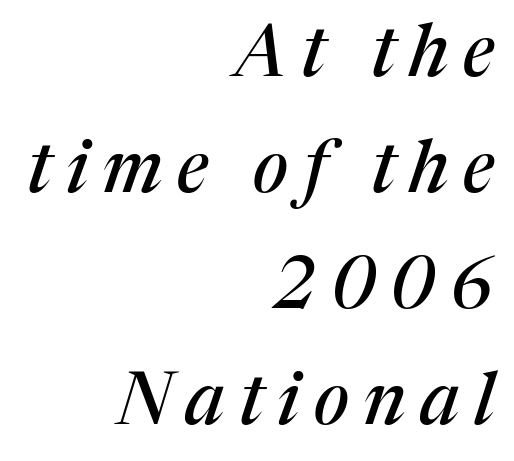
{"serif": "yes", "italic": "yes", "lean": "right", "slant_degrees": 17, "width": "normal", "stroke_contrast": "medium", "x_height": "medium", "monospaced": "no", "underline": "no", "align": "right", "line_spacing": "normal", "line_spacing_ratio": 1.61, "letter_spacing": "wide", "letter_spacing_em": 0.2, "glyph_px": 72}
